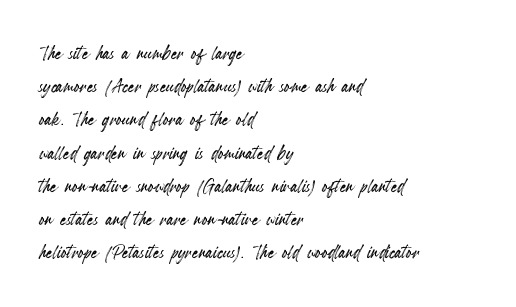
{"underline": "no", "align": "left", "line_spacing": "normal", "line_spacing_ratio": 1.33, "letter_spacing": "normal", "letter_spacing_em": 0.0, "glyph_px": 25}
